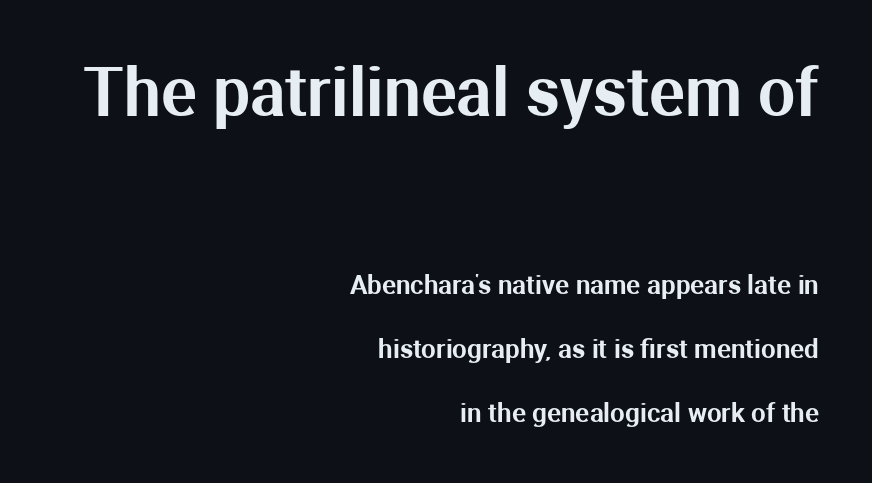
The image shows 66 px sans-serif type, upright; set right-aligned, loose line spacing (2.47x), normal letter spacing, not underlined; the first (top) block is 2.54x larger; medium stroke contrast and a medium x-height.
